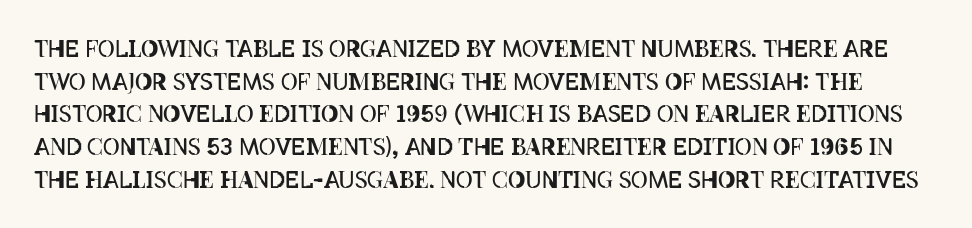
The image shows 23 px text type, upright; set normal line spacing (1.42x), normal letter spacing, not underlined.
